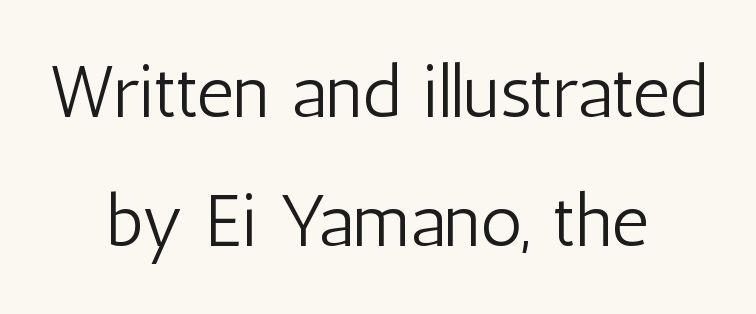
{"serif": "no", "italic": "no", "bold": "no", "weight": "light", "width": "condensed", "stroke_contrast": "low", "x_height": "medium", "monospaced": "no", "underline": "no", "align": "center", "line_spacing_ratio": 1.77, "letter_spacing": "normal", "letter_spacing_em": 0.0, "glyph_px": 73}
